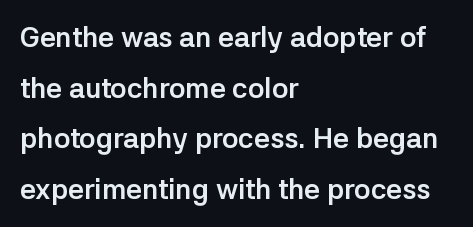
The image shows 28 px semibold sans-serif type, upright; set left-aligned, line spacing 1.81x, normal letter spacing, not underlined; low stroke contrast and a medium x-height.
